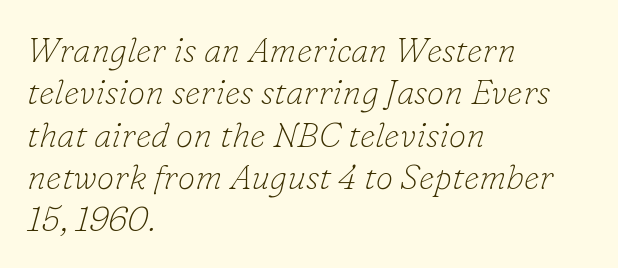
The image shows 35 px thin serif type, italic (leaning right); set left-aligned, line spacing 1.21x, normal letter spacing, not underlined; low stroke contrast and a small x-height.
